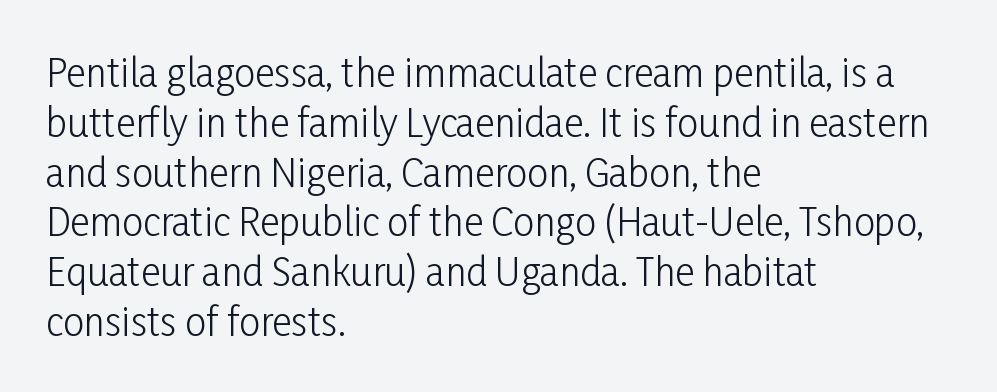
Q: Is the text bold? A: No.
Q: Is the text italic (slanted)? A: No, it is upright.
Q: Is the typeface a serif or a sans-serif typeface? A: Sans-serif.
Q: Is the text underlined? A: No.
Q: How is the paragraph aligned? A: Left-aligned.
Q: Is the spacing between letters normal or unusually wide? A: Normal.
Q: Is the spacing between lines tight, normal or loose? A: Normal.
Q: Width (condensed, normal, or wide)? A: Condensed.
Q: Stroke contrast? A: Low.
Q: x-height? A: Medium.
Q: Monospaced? A: No.
